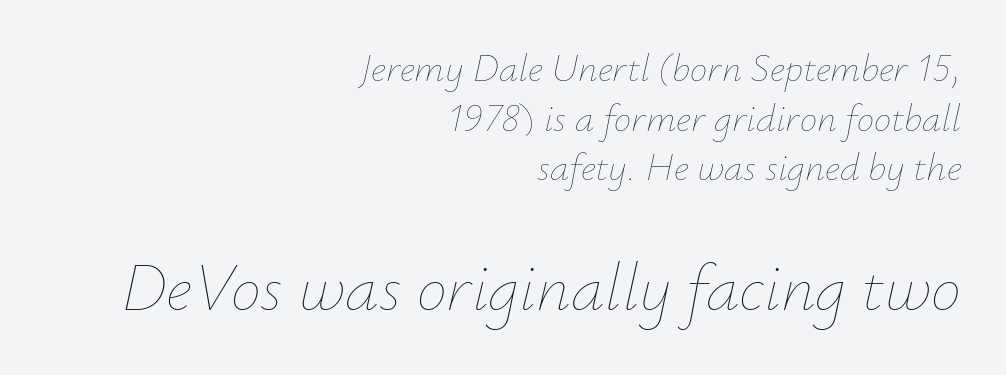
The image shows 68 px thin type, italic (leaning right); set right-aligned, normal line spacing (1.27x), normal letter spacing, not underlined; the second (bottom) block is 1.74x larger; low stroke contrast and a small x-height.
